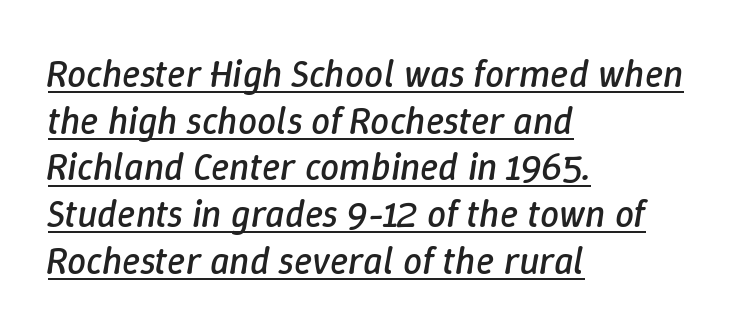
Q: Is the text bold? A: No.
Q: Is the text italic (slanted)? A: Yes, it leans right by about 9 degrees.
Q: Is the text underlined? A: Yes.
Q: How is the paragraph aligned? A: Left-aligned.
Q: Is the spacing between letters normal or unusually wide? A: Normal.
Q: Width (condensed, normal, or wide)? A: Normal.
Q: Stroke contrast? A: Low.
Q: x-height? A: Medium.
Q: Monospaced? A: No.
